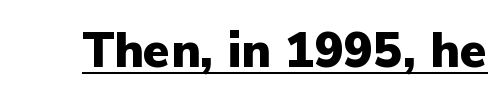
Does the lettering tilt? It doesn't — this is upright. Its strokes are broad and dark, the hallmark of bold type. Tracking value appears to be zero — textbook default spacing. This sample carries an underscore along the baseline area. This is sans-serif lettering, the kind often seen on screens and signage.
